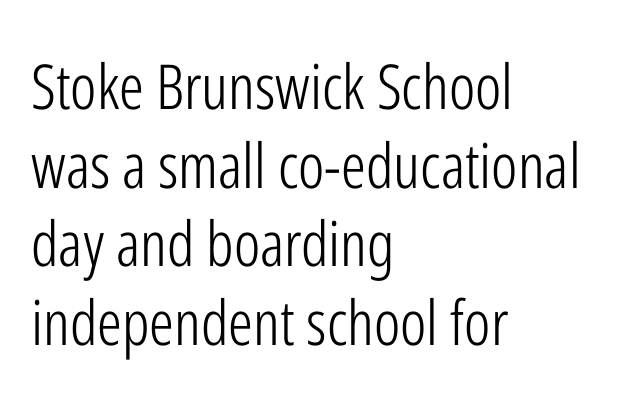
The image shows 62 px light, condensed sans-serif type, upright; set left-aligned, normal line spacing (1.27x), normal letter spacing, not underlined; low stroke contrast and a medium x-height.
